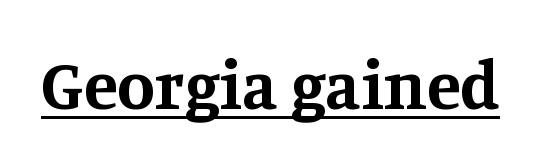
The image shows 69 px bold serif type, upright; set normal letter spacing, underlined; medium stroke contrast and a large x-height.
